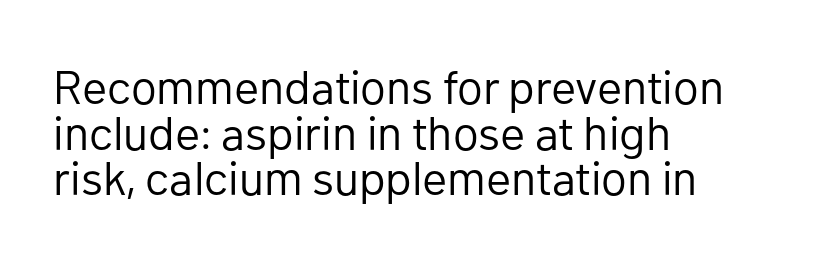
Q: Is the text bold? A: No.
Q: Is the text italic (slanted)? A: No, it is upright.
Q: Is the typeface a serif or a sans-serif typeface? A: Sans-serif.
Q: Is the text underlined? A: No.
Q: How is the paragraph aligned? A: Left-aligned.
Q: Is the spacing between letters normal or unusually wide? A: Normal.
Q: Is the spacing between lines tight, normal or loose? A: Tight.
Q: Width (condensed, normal, or wide)? A: Normal.
Q: Stroke contrast? A: Low.
Q: x-height? A: Medium.
Q: Monospaced? A: No.
